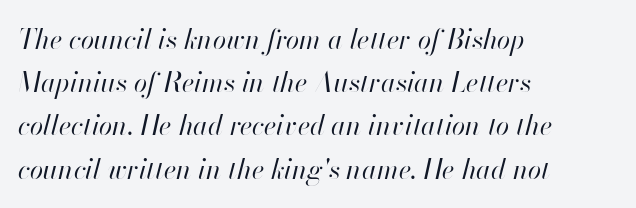
Q: Is the text bold? A: No.
Q: Is the text italic (slanted)? A: Yes, it leans right by about 13 degrees.
Q: Is the text underlined? A: No.
Q: How is the paragraph aligned? A: Left-aligned.
Q: Is the spacing between letters normal or unusually wide? A: Normal.
Q: Is the spacing between lines tight, normal or loose? A: Normal.
